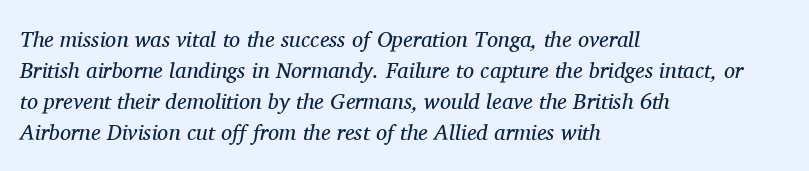
The image shows 22 px text type, italic (leaning right); set left-aligned, normal line spacing (1.41x), normal letter spacing, not underlined.
